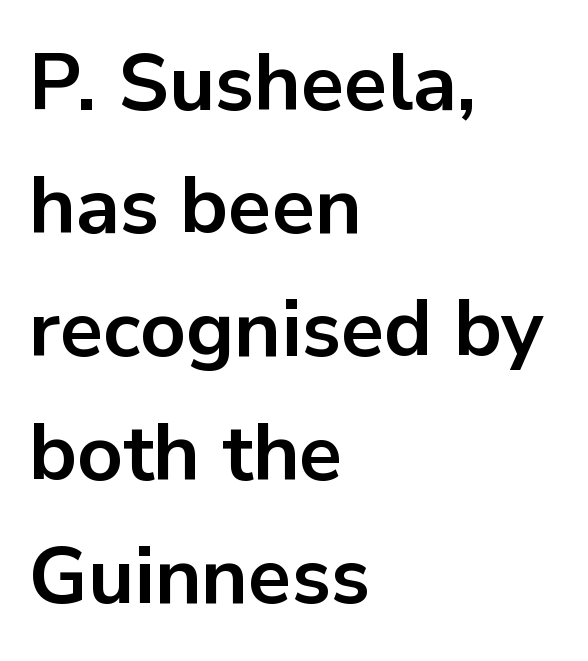
The image shows 80 px bold sans-serif type, upright; set left-aligned, normal line spacing (1.54x), normal letter spacing, not underlined; low stroke contrast and a medium x-height.
